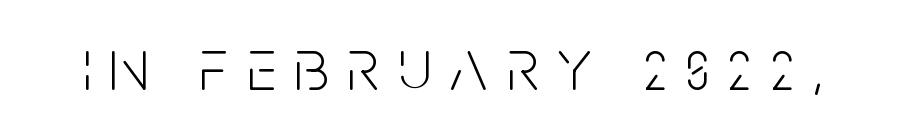
Is this a fixed-width face? No — the glyphs have proportional, varying widths. Does the type have serifs? No, each stem ends abruptly. Words float on clear page, feet unadorned. Is this a heavy cut? Hardly; it is regular or lighter.
